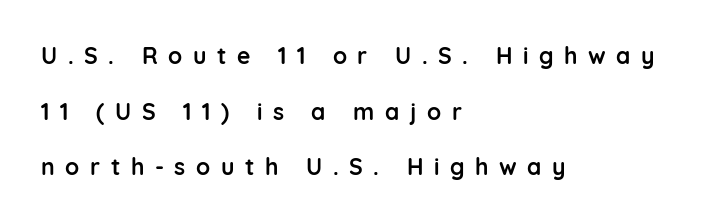
Q: Is the text bold? A: Yes.
Q: Is the text italic (slanted)? A: No, it is upright.
Q: Is the text underlined? A: No.
Q: How is the paragraph aligned? A: Left-aligned.
Q: Is the spacing between letters normal or unusually wide? A: Unusually wide.
Q: Is the spacing between lines tight, normal or loose? A: Loose.
